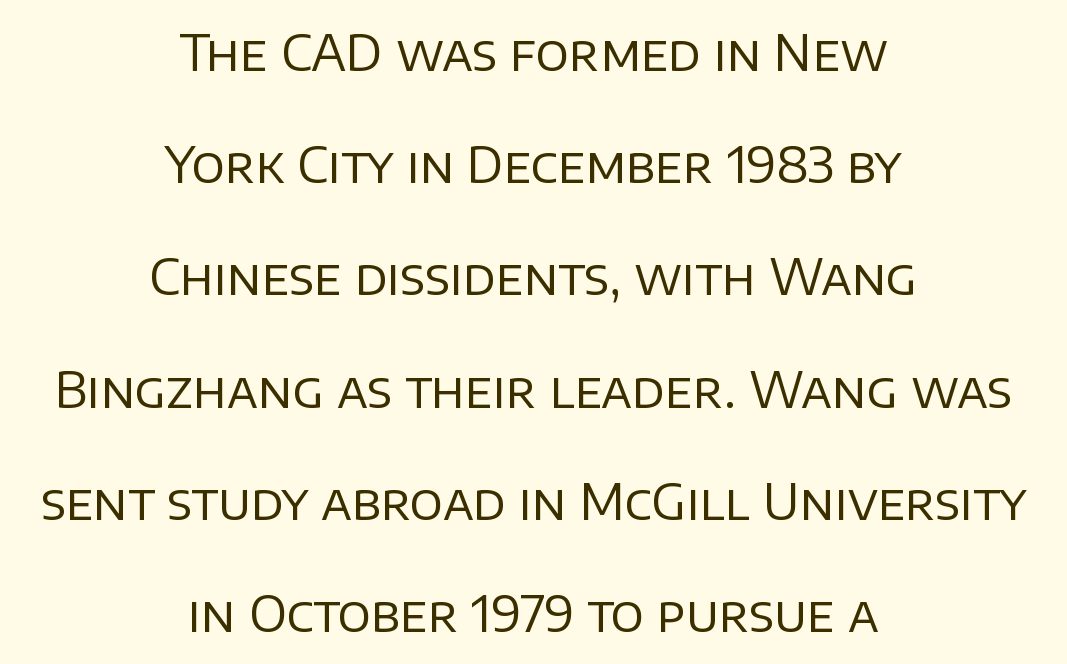
{"serif": "no", "italic": "no", "bold": "no", "weight": "regular", "width": "normal", "stroke_contrast": "low", "x_height": "large", "monospaced": "no", "underline": "no", "align": "center", "line_spacing": "loose", "line_spacing_ratio": 2.29, "letter_spacing": "normal", "letter_spacing_em": 0.0, "glyph_px": 49}
